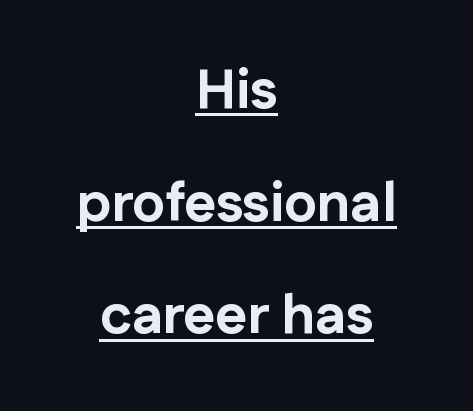
The image shows 55 px bold sans-serif type, upright; set centered, loose line spacing (2.05x), normal letter spacing, underlined; low stroke contrast and a medium x-height.
